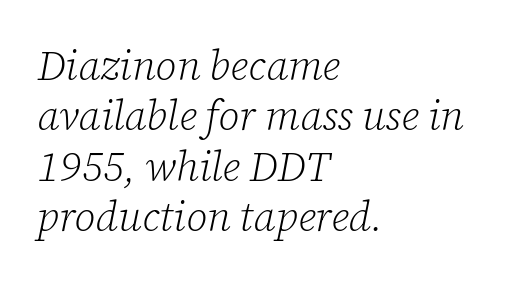
The image shows 41 px light serif type, italic (leaning right); set left-aligned, line spacing 1.23x, normal letter spacing, not underlined; low stroke contrast and a medium x-height.
